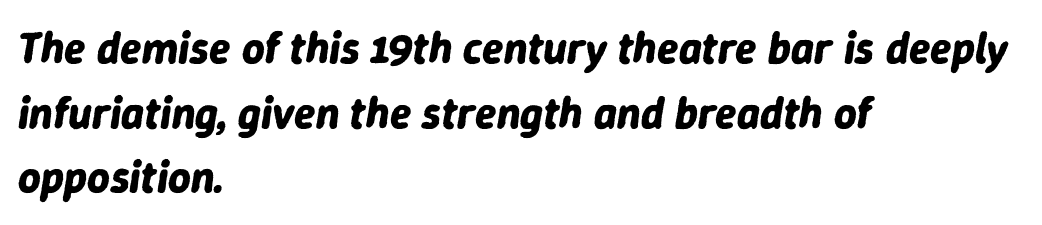
The image shows 44 px bold type, italic (leaning right); set left-aligned, normal line spacing (1.47x), normal letter spacing, not underlined; low stroke contrast and a medium x-height.
